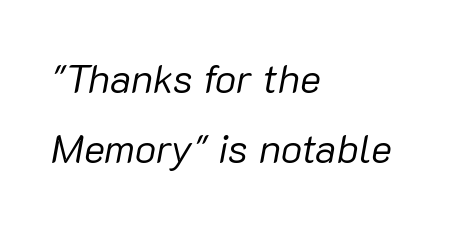
{"italic": "yes", "lean": "right", "slant_degrees": 10, "bold": "no", "weight": "regular", "width": "normal", "stroke_contrast": "low", "x_height": "medium", "monospaced": "no", "underline": "no", "align": "left", "line_spacing_ratio": 1.75, "letter_spacing": "normal", "letter_spacing_em": 0.0, "glyph_px": 40}
